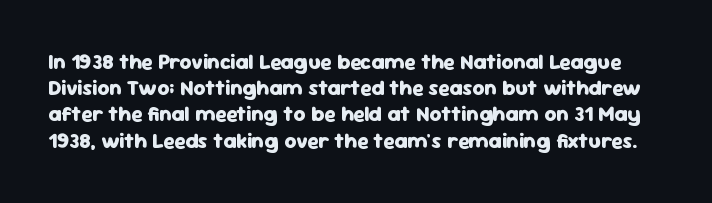
{"italic": "no", "bold": "yes", "underline": "no", "line_spacing": "normal", "line_spacing_ratio": 1.25, "letter_spacing": "normal", "letter_spacing_em": 0.0, "glyph_px": 21}
